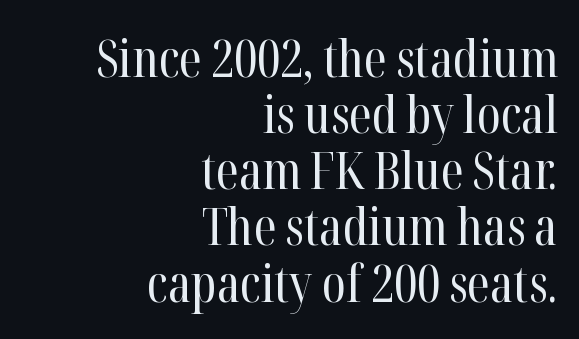
{"serif": "yes", "italic": "no", "bold": "no", "weight": "regular", "width": "condensed", "stroke_contrast": "high", "x_height": "medium", "monospaced": "no", "underline": "no", "align": "right", "line_spacing": "tight", "line_spacing_ratio": 1.08, "letter_spacing": "normal", "letter_spacing_em": 0.0, "glyph_px": 52}
